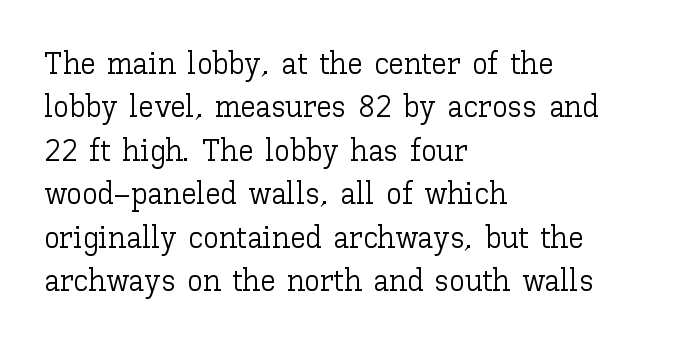
Is this a fixed-width face? No — the glyphs have proportional, varying widths. The letters look calm and open, with moderate or lighter stems. Tall strokes in this sample are plumb rather than angled. Each new line begins a customary step beneath the previous one. Tracking value appears to be zero — textbook default spacing. Just letters on the line, the space beneath them empty.
